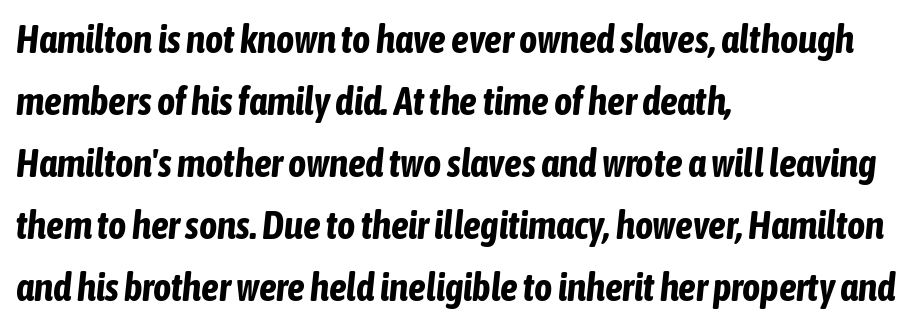
{"italic": "yes", "lean": "right", "slant_degrees": 6, "bold": "yes", "weight": "bold", "width": "condensed", "stroke_contrast": "low", "x_height": "medium", "monospaced": "no", "underline": "no", "align": "left", "line_spacing": "normal", "line_spacing_ratio": 1.59, "letter_spacing": "normal", "letter_spacing_em": 0.0, "glyph_px": 39}
